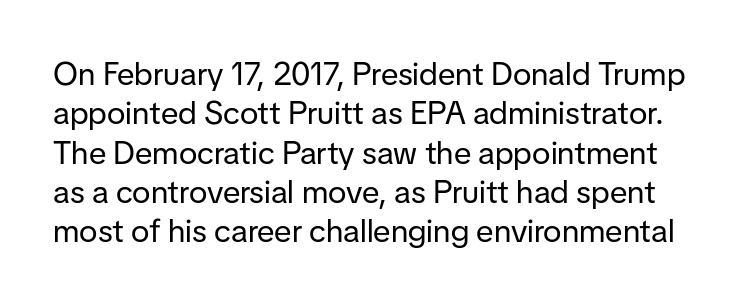
Honestly, the letter spacing is just normal — you wouldn't notice it. This is roman type, the default non-slanted kind. The font is comparable to plain body text, perhaps lighter. Spacing verdict: proportional, widths tailored to each character. This rendering employs a face without finishing strokes, i.e., a sans-serif. Unmarked baselines from the first word to the last.
